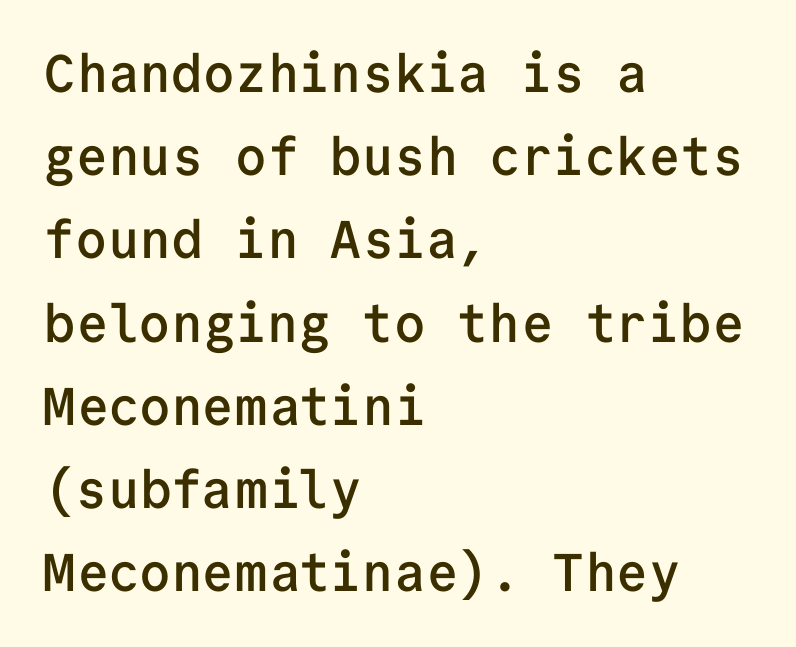
{"serif": "no", "italic": "no", "bold": "semi", "weight": "semibold", "width": "normal", "stroke_contrast": "low", "x_height": "medium", "monospaced": "yes", "underline": "no", "align": "left", "line_spacing": "normal", "line_spacing_ratio": 1.57, "letter_spacing": "normal", "letter_spacing_em": 0.0, "glyph_px": 53}
